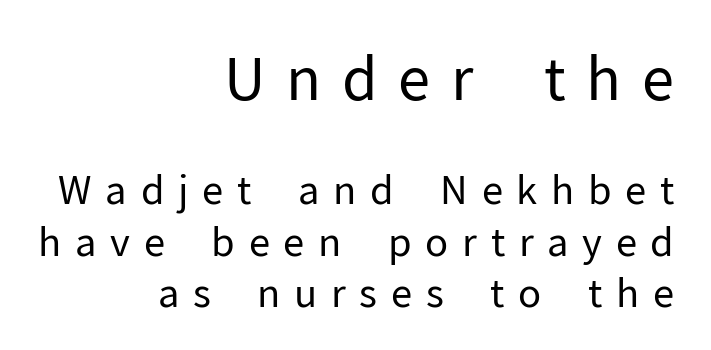
Q: Is the text bold? A: No.
Q: Is the text italic (slanted)? A: No, it is upright.
Q: Is the typeface a serif or a sans-serif typeface? A: Sans-serif.
Q: Is the text underlined? A: No.
Q: How is the paragraph aligned? A: Right-aligned.
Q: Is the spacing between letters normal or unusually wide? A: Unusually wide.
Q: Is the spacing between lines tight, normal or loose? A: Normal.
Q: Which block of text is set in a larger size, the first (top) or the second (bottom)? A: The first (top) one.
Q: Width (condensed, normal, or wide)? A: Normal.
Q: Stroke contrast? A: Low.
Q: x-height? A: Medium.
Q: Monospaced? A: No.
